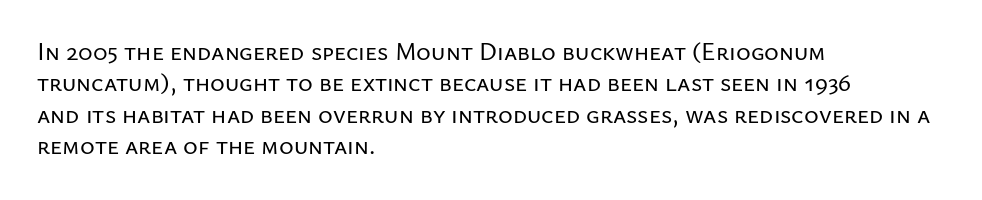
The space directly below the letters is spotless. Whoever set this chose a conventional vertical rhythm. The typesetter chose a ragged-right arrangement here. Posture: straight, roman, zero tilt. Standard letterfit; no display-style spreading of the glyphs.
